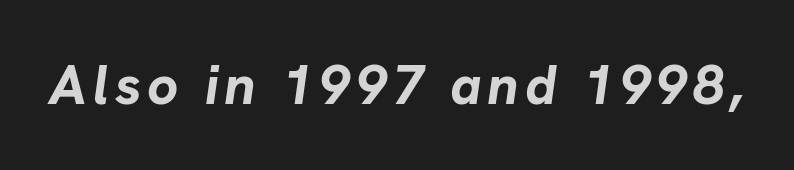
The image shows 55 px bold type, italic (leaning right); set not underlined; low stroke contrast and a medium x-height.
